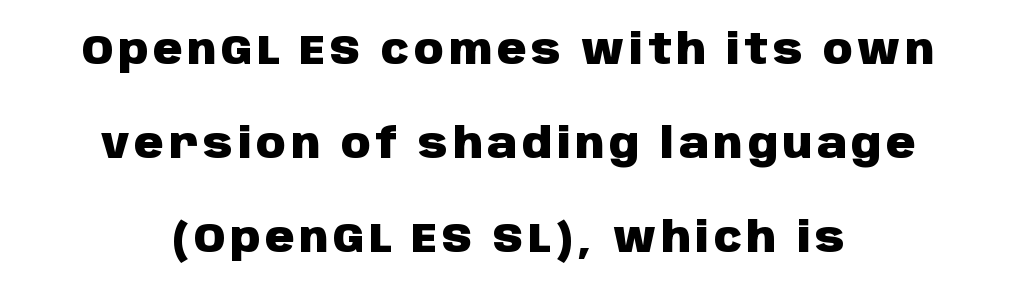
{"serif": "no", "italic": "no", "bold": "yes", "weight": "heavy", "width": "normal", "stroke_contrast": "low", "x_height": "large", "monospaced": "no", "underline": "no", "align": "center", "line_spacing": "loose", "line_spacing_ratio": 2.29, "glyph_px": 41}
